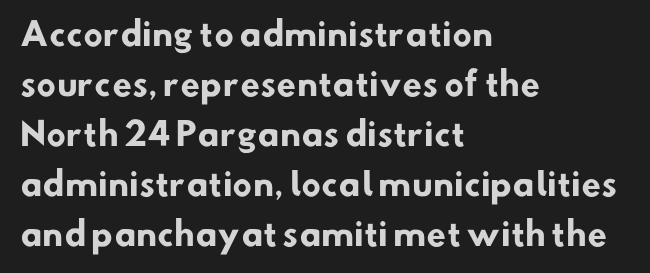
The block of text has a typical density, with ordinary space between rows. Caption: bold face, heavy strokes. The gap between lines stays unmarked. The typesetter chose a ragged-right arrangement here.
